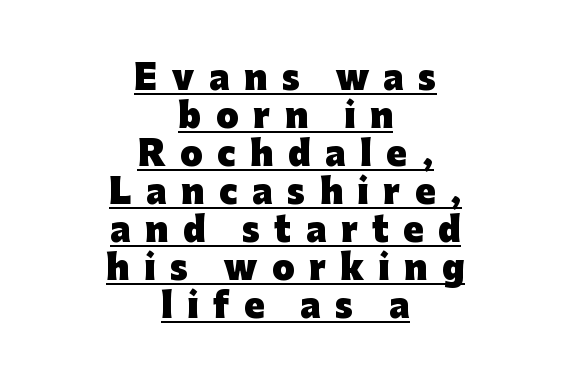
{"serif": "no", "italic": "no", "bold": "yes", "weight": "heavy", "width": "normal", "stroke_contrast": "low", "x_height": "medium", "monospaced": "no", "underline": "yes", "align": "center", "line_spacing": "tight", "line_spacing_ratio": 1.15, "letter_spacing": "wide", "letter_spacing_em": 0.44, "glyph_px": 33}
